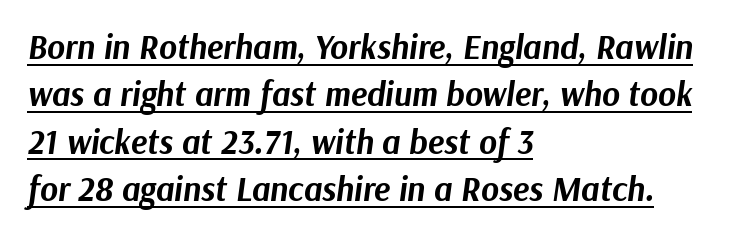
{"italic": "yes", "lean": "right", "slant_degrees": 9, "bold": "yes", "weight": "bold", "width": "normal", "stroke_contrast": "medium", "x_height": "medium", "monospaced": "no", "underline": "yes", "align": "left", "line_spacing": "normal", "line_spacing_ratio": 1.39, "letter_spacing": "normal", "letter_spacing_em": 0.0, "glyph_px": 34}
